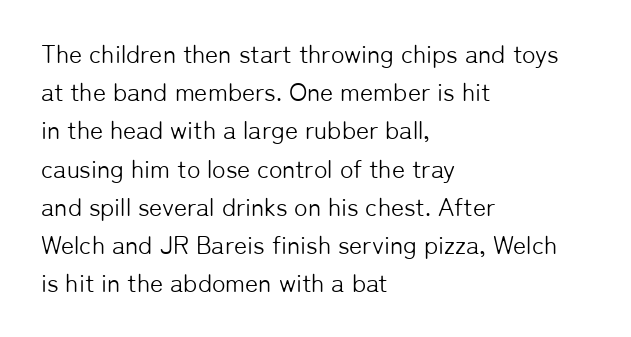
Q: Is the text bold? A: No.
Q: Is the text italic (slanted)? A: No, it is upright.
Q: Is the text underlined? A: No.
Q: How is the paragraph aligned? A: Left-aligned.
Q: Is the spacing between letters normal or unusually wide? A: Normal.
Q: Is the spacing between lines tight, normal or loose? A: Normal.
